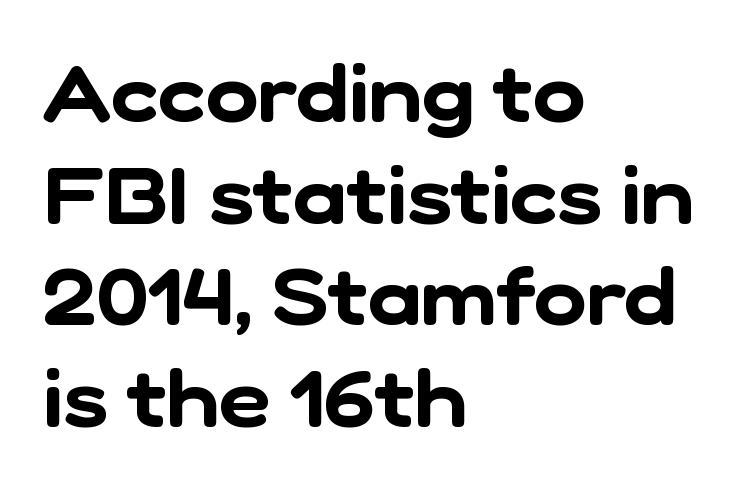
{"serif": "no", "width": "normal", "stroke_contrast": "low", "x_height": "medium", "monospaced": "no", "underline": "no", "align": "left", "line_spacing": "normal", "line_spacing_ratio": 1.27, "letter_spacing": "normal", "letter_spacing_em": 0.0, "glyph_px": 80}
